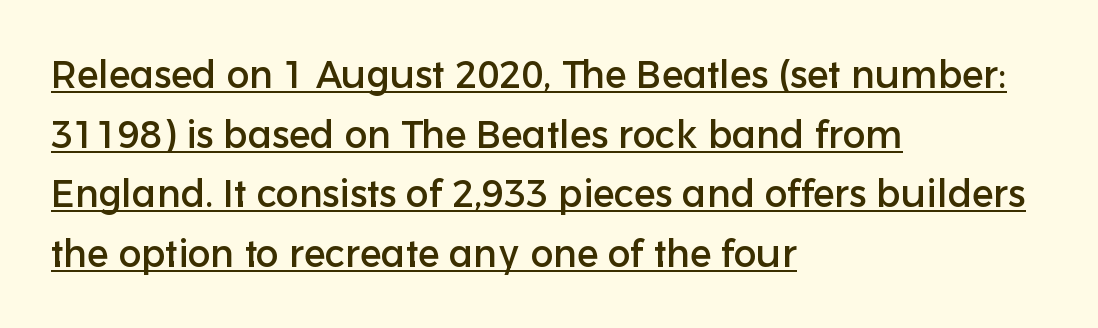
Q: Is the text italic (slanted)? A: No, it is upright.
Q: Is the typeface a serif or a sans-serif typeface? A: Sans-serif.
Q: Is the text underlined? A: Yes.
Q: How is the paragraph aligned? A: Left-aligned.
Q: Is the spacing between letters normal or unusually wide? A: Normal.
Q: Is the spacing between lines tight, normal or loose? A: Normal.
Q: Width (condensed, normal, or wide)? A: Normal.
Q: Stroke contrast? A: Low.
Q: x-height? A: Medium.
Q: Monospaced? A: No.
